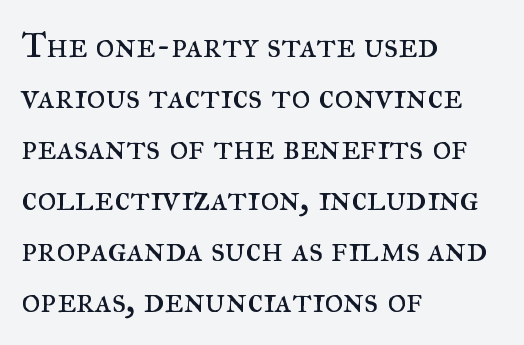
Stem width sits at or under what a default text font uses. Letter spacing: default. Successive baselines arrive at the customary interval. Examine the stroke ends and you'll spot serifs. The rag falls on the right side of this text block.
